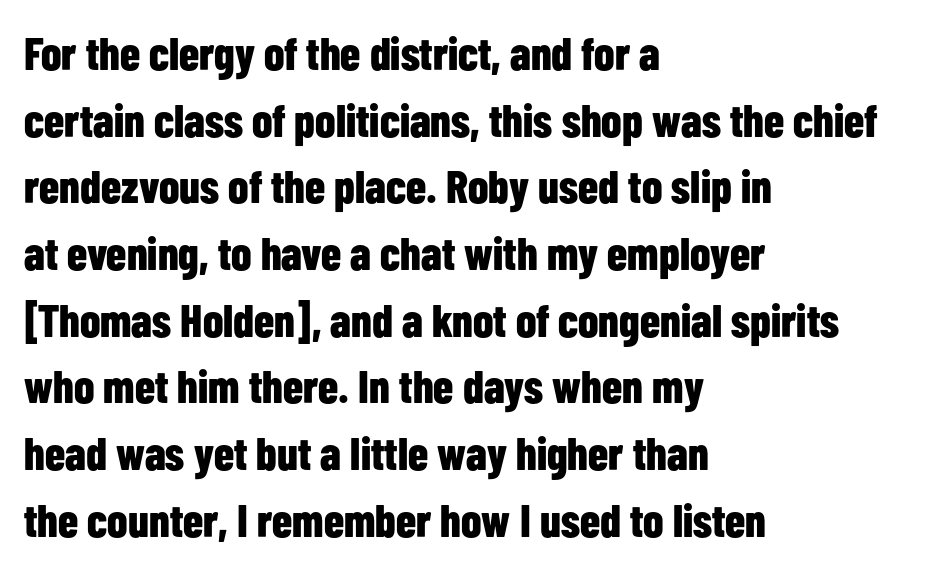
The image shows 46 px bold, condensed sans-serif type, upright; set left-aligned, normal line spacing (1.45x), normal letter spacing, not underlined; low stroke contrast and a medium x-height.
